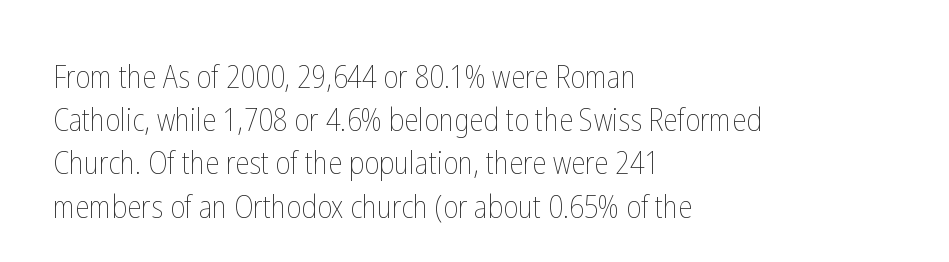
Q: Is the text bold? A: No.
Q: Is the text italic (slanted)? A: No, it is upright.
Q: Is the text underlined? A: No.
Q: How is the paragraph aligned? A: Left-aligned.
Q: Is the spacing between letters normal or unusually wide? A: Normal.
Q: Is the spacing between lines tight, normal or loose? A: Normal.
Q: Width (condensed, normal, or wide)? A: Condensed.
Q: Stroke contrast? A: Low.
Q: x-height? A: Medium.
Q: Monospaced? A: No.
